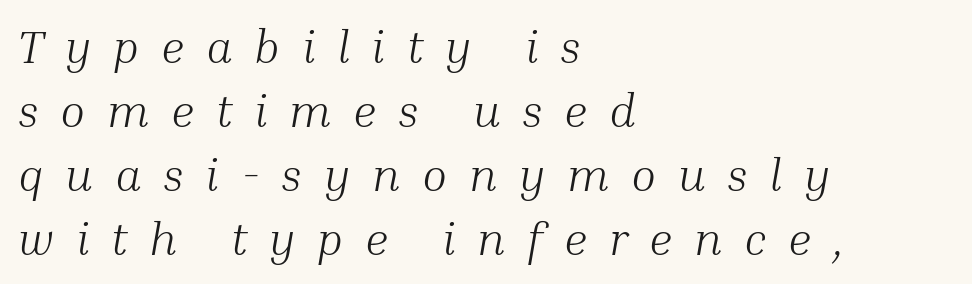
{"serif": "yes", "italic": "yes", "lean": "right", "slant_degrees": 10, "bold": "no", "weight": "light", "width": "normal", "stroke_contrast": "medium", "x_height": "medium", "monospaced": "no", "underline": "no", "align": "left", "line_spacing": "normal", "line_spacing_ratio": 1.39, "letter_spacing": "wide", "letter_spacing_em": 0.47, "glyph_px": 46}
